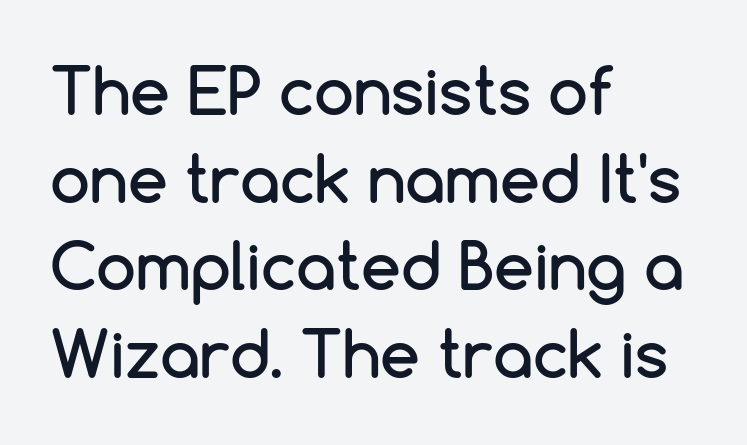
When letters stand straight like this, we call the style roman or upright. These lines are rendered in a variable-pitch font. Nobody touched the tracking dial on this one. Line starts are locked; line ends wander. Regarding leading, the lines here are spaced in the standard way.
